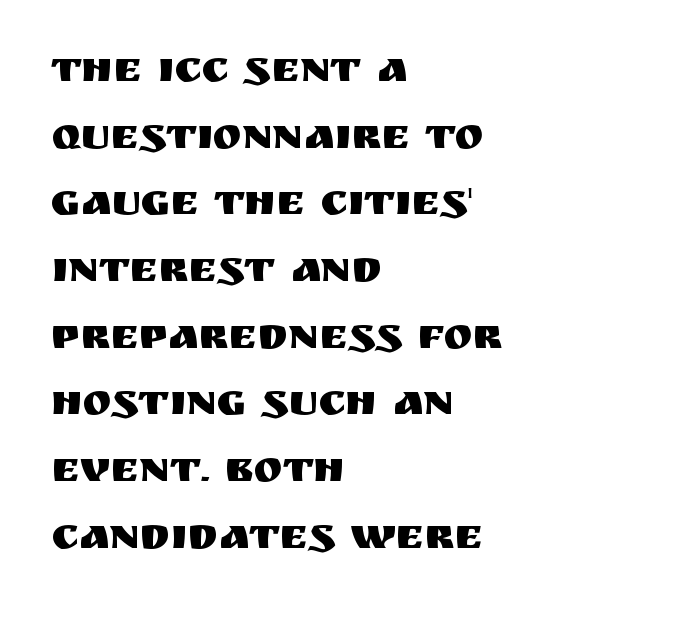
The passage shown is typed in a proportional face where columns would drift. Type without underlining. The rendering shows plain stroke endings on the letterforms — a sans-serif design. No extra tracking has been applied to these lines. This is the regular roman posture of the typeface. Leading matches the norm, producing a regular column.
